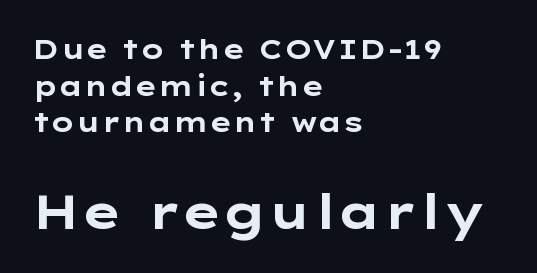
{"serif": "no", "italic": "no", "bold": "yes", "weight": "bold", "width": "wide", "stroke_contrast": "low", "x_height": "medium", "monospaced": "no", "underline": "no", "align": "left", "line_spacing": "normal", "line_spacing_ratio": 1.36, "letter_spacing": "normal", "letter_spacing_em": 0.0, "larger_block": "second", "size_ratio": 1.78, "glyph_px": 48}
